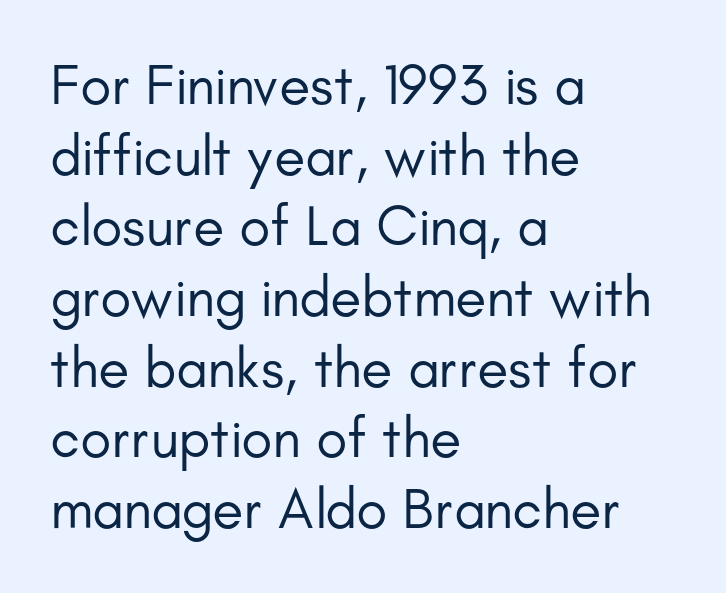
The image shows 57 px regular-weight sans-serif type, upright; set left-aligned, line spacing 1.24x, normal letter spacing, not underlined; low stroke contrast and a small x-height.
